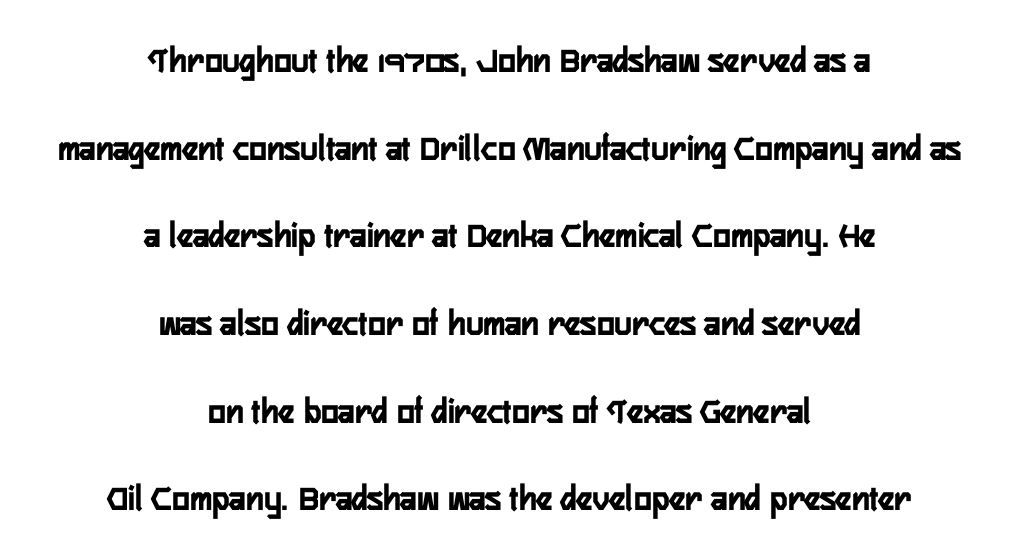
The image shows 37 px condensed sans-serif type, upright; set centered, loose line spacing (2.37x), normal letter spacing, not underlined; low stroke contrast and a medium x-height.
